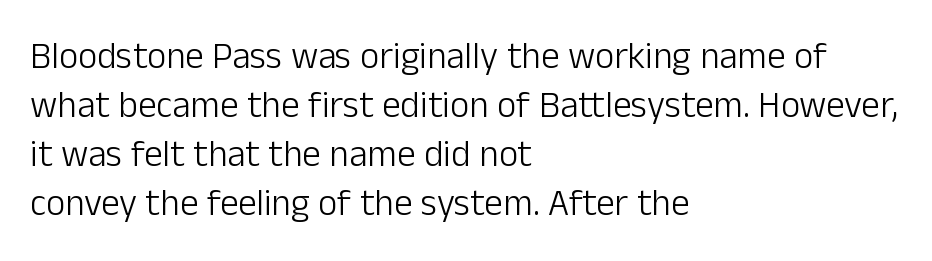
Each letter keeps its own natural width here, so spacing adapts to shape. Tracking here is standard; glyphs follow each other at the usual distance. Is the stroke heavy? The answer is a plain regular-or-lighter. Notice how the passage keeps a crisp vertical edge on the left only. How would I describe the line gaps? Plain and ordinary. Nope, no serifs anywhere on these letters.
